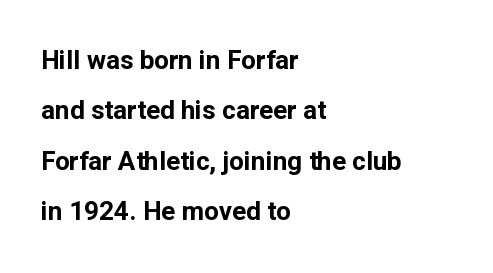
The image shows 26 px bold type, upright; set left-aligned, loose line spacing (1.94x), normal letter spacing, not underlined.
